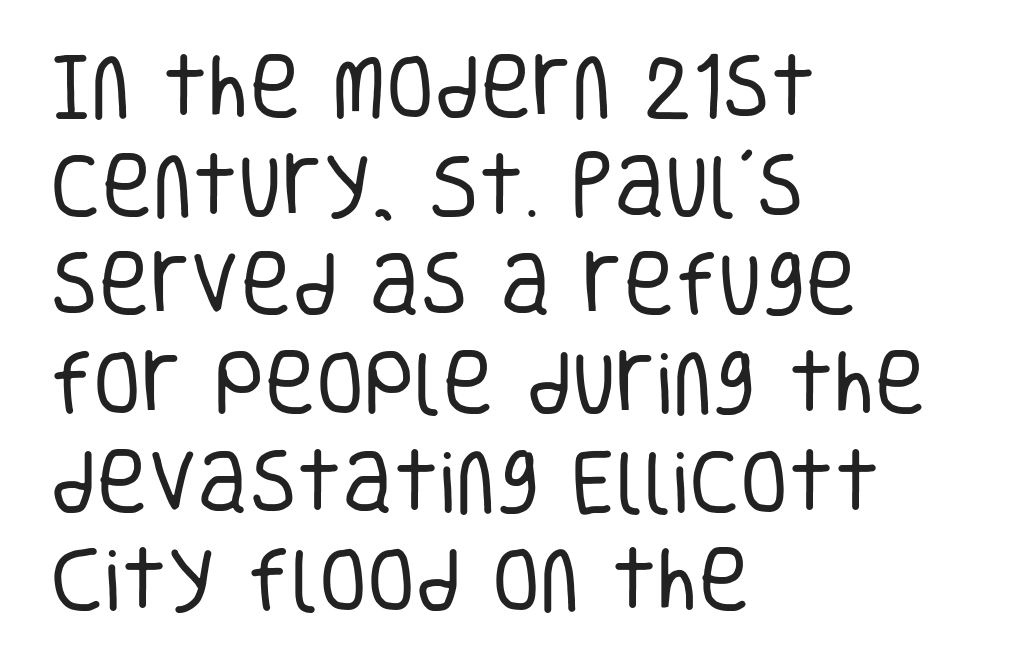
Q: Is the text bold? A: No.
Q: Is the text italic (slanted)? A: No, it is upright.
Q: Is the typeface a serif or a sans-serif typeface? A: Sans-serif.
Q: Is the text underlined? A: No.
Q: How is the paragraph aligned? A: Left-aligned.
Q: Is the spacing between letters normal or unusually wide? A: Normal.
Q: Is the spacing between lines tight, normal or loose? A: Normal.
Q: Width (condensed, normal, or wide)? A: Condensed.
Q: Stroke contrast? A: Low.
Q: x-height? A: Large.
Q: Monospaced? A: No.
